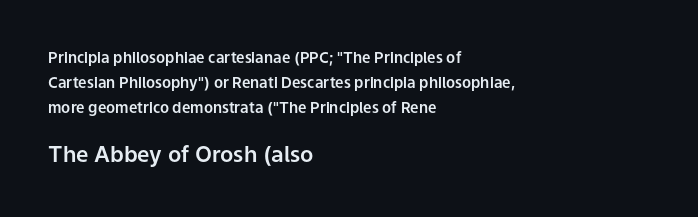
{"italic": "no", "underline": "no", "align": "left", "line_spacing": "normal", "line_spacing_ratio": 1.66, "letter_spacing": "normal", "letter_spacing_em": 0.0, "larger_block": "second", "size_ratio": 1.47, "glyph_px": 22}
